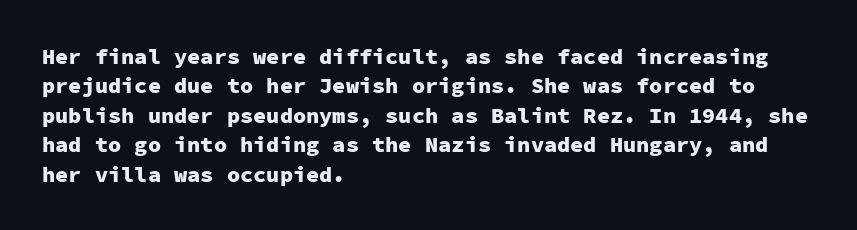
Q: Is the text bold? A: Yes.
Q: Is the text italic (slanted)? A: No, it is upright.
Q: Is the text underlined? A: No.
Q: How is the paragraph aligned? A: Left-aligned.
Q: Is the spacing between letters normal or unusually wide? A: Normal.
Q: Is the spacing between lines tight, normal or loose? A: Normal.
